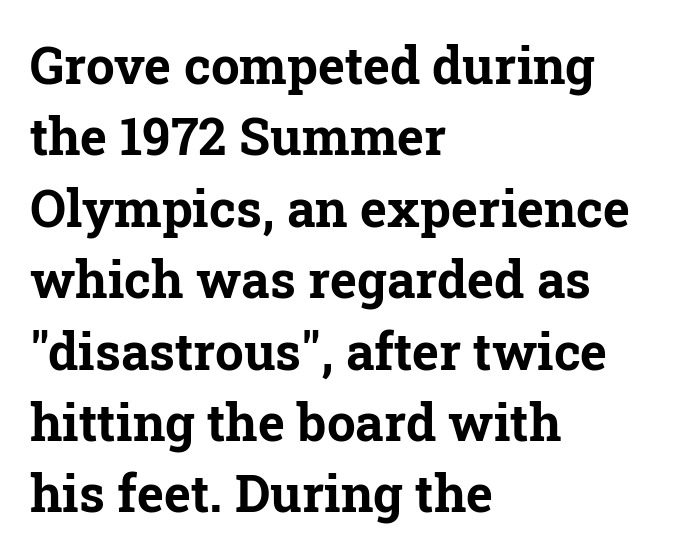
The image shows 51 px bold serif type, upright; set left-aligned, normal line spacing (1.4x), normal letter spacing, not underlined; low stroke contrast and a medium x-height.
